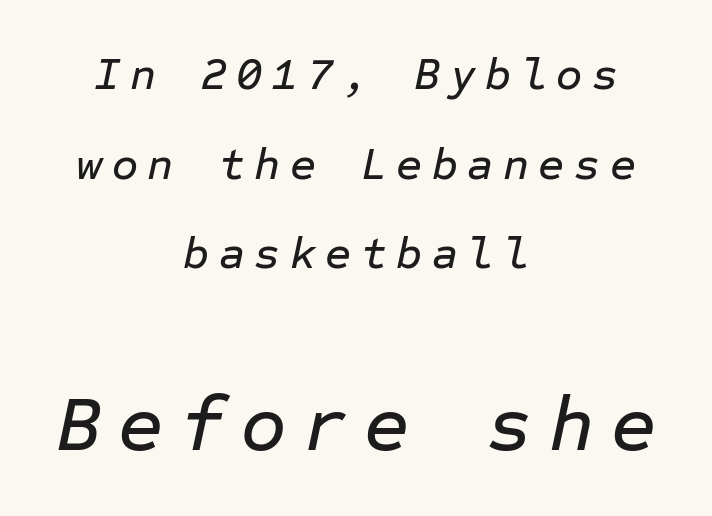
Q: Is the text italic (slanted)? A: Yes, it leans right by about 12 degrees.
Q: Is the text underlined? A: No.
Q: How is the paragraph aligned? A: Centered.
Q: Is the spacing between letters normal or unusually wide? A: Unusually wide.
Q: Is the spacing between lines tight, normal or loose? A: Loose.
Q: Which block of text is set in a larger size, the first (top) or the second (bottom)? A: The second (bottom) one.
Q: Width (condensed, normal, or wide)? A: Normal.
Q: Stroke contrast? A: Low.
Q: x-height? A: Medium.
Q: Monospaced? A: Yes.
